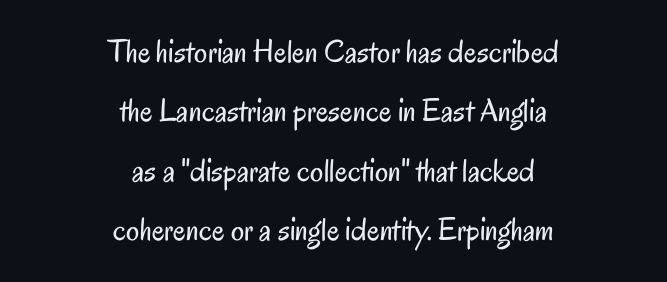
Inter-character spacing is left at the font's built-in metrics. A light-to-regular cut is what we see here. The rendering shows plain stroke endings on the letterforms — a sans-serif design. Each row of text sits above clean, open space. The axis of the letterforms is exactly vertical.
